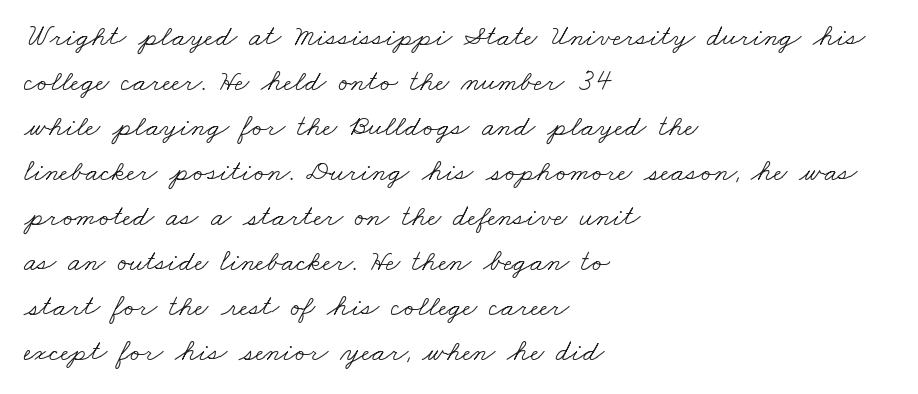
Q: Is the text bold? A: No.
Q: Is the typeface a serif or a sans-serif typeface? A: Serif.
Q: Is the text underlined? A: No.
Q: How is the paragraph aligned? A: Left-aligned.
Q: Is the spacing between letters normal or unusually wide? A: Normal.
Q: Is the spacing between lines tight, normal or loose? A: Normal.
Q: Width (condensed, normal, or wide)? A: Wide.
Q: Stroke contrast? A: Low.
Q: x-height? A: Small.
Q: Monospaced? A: No.
